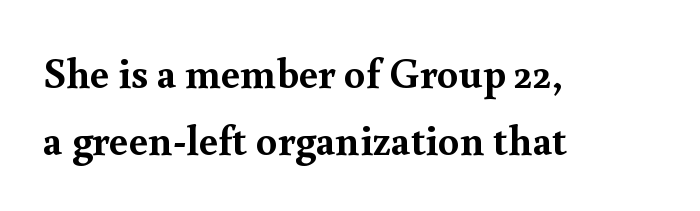
{"serif": "yes", "italic": "no", "bold": "yes", "weight": "semibold", "width": "normal", "x_height": "small", "monospaced": "no", "underline": "no", "align": "left", "line_spacing": "normal", "line_spacing_ratio": 1.56, "letter_spacing": "normal", "letter_spacing_em": 0.0, "glyph_px": 43}
